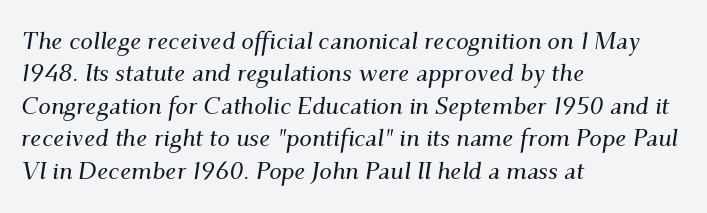
Q: Is the text italic (slanted)? A: Yes, it leans right by about 9 degrees.
Q: Is the text underlined? A: No.
Q: How is the paragraph aligned? A: Left-aligned.
Q: Is the spacing between letters normal or unusually wide? A: Normal.
Q: Is the spacing between lines tight, normal or loose? A: Normal.
